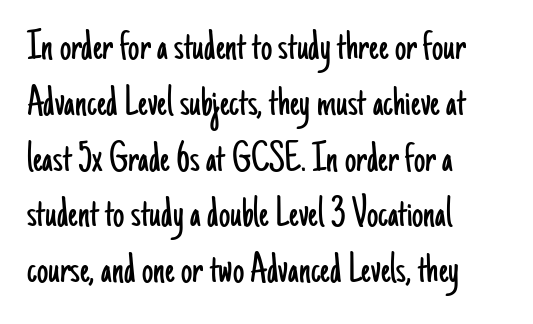
The image shows 45 px light, condensed sans-serif type, upright; set left-aligned, line spacing 1.24x, normal letter spacing, not underlined; low stroke contrast and a small x-height.
